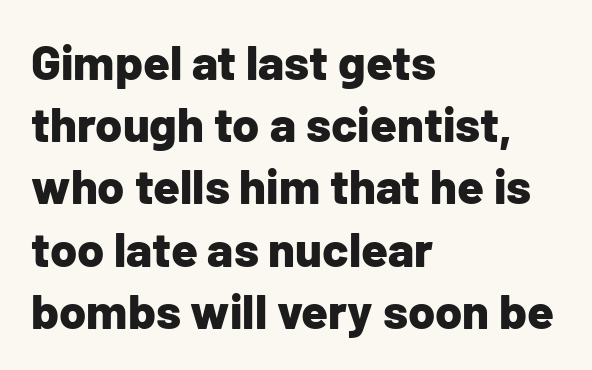
Stroke terminals: plain, sans-serif. Where is the straight margin? On the left. I'd describe the lettering as bold — thick and assertive. Summary of vertical rhythm: regular, with standard interline spacing.
